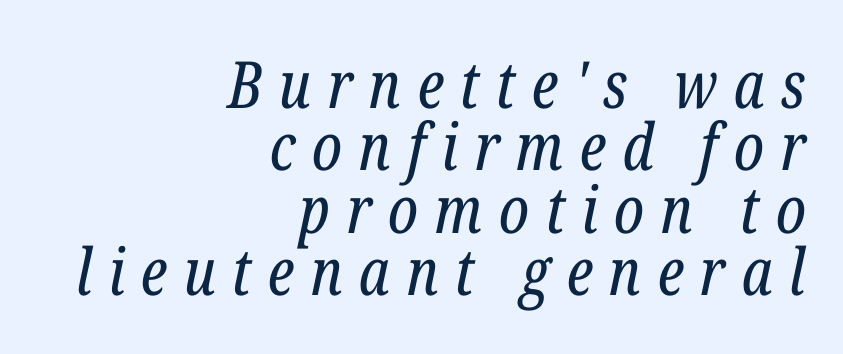
The image shows 65 px regular-weight, condensed serif type, italic (leaning right); set right-aligned, tight line spacing (0.96x), unusually wide letter spacing (+0.25 em), not underlined; low stroke contrast and a medium x-height.
